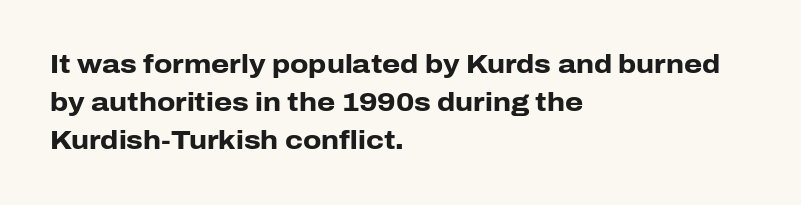
The image shows 26 px bold type, upright; set left-aligned, normal line spacing (1.46x), normal letter spacing, not underlined.
